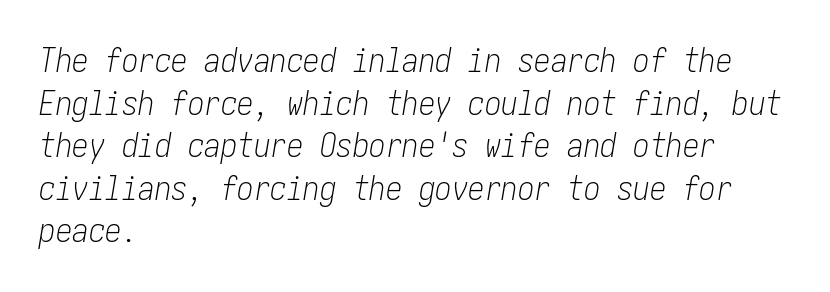
Q: Is the text bold? A: No.
Q: Is the text italic (slanted)? A: Yes, it leans right by about 10 degrees.
Q: Is the text underlined? A: No.
Q: How is the paragraph aligned? A: Left-aligned.
Q: Is the spacing between letters normal or unusually wide? A: Normal.
Q: Is the spacing between lines tight, normal or loose? A: Normal.
Q: Width (condensed, normal, or wide)? A: Condensed.
Q: Stroke contrast? A: Low.
Q: x-height? A: Medium.
